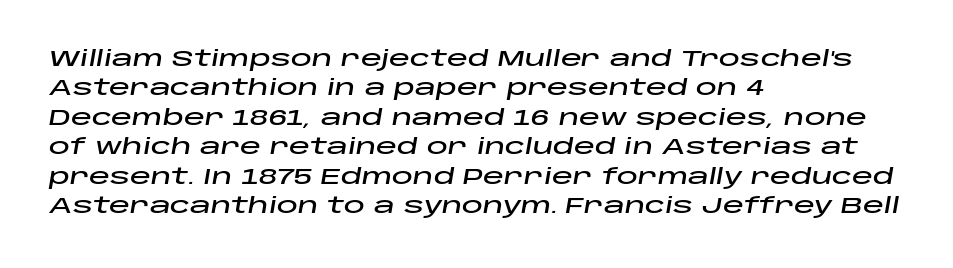
The image shows 21 px text type, italic (leaning right); set left-aligned, normal line spacing (1.4x), normal letter spacing, not underlined.
